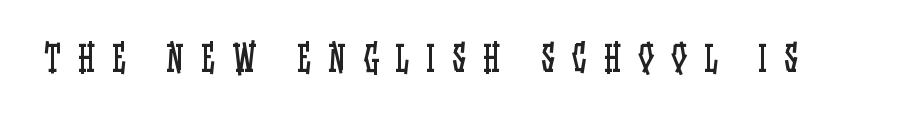
The weight would be labelled regular, book, light, or lighter still. Here the designer chose a conventional face with non-uniform glyph widths. The gap between lines stays unmarked. The lettering stays uniformly vertical, giving the passage a roman look.
